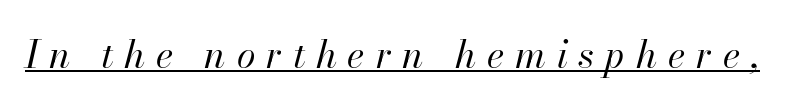
{"italic": "yes", "lean": "right", "slant_degrees": 13, "bold": "no", "weight": "regular", "width": "normal", "stroke_contrast": "high", "x_height": "small", "monospaced": "no", "underline": "yes", "letter_spacing": "wide", "letter_spacing_em": 0.28, "glyph_px": 38}
